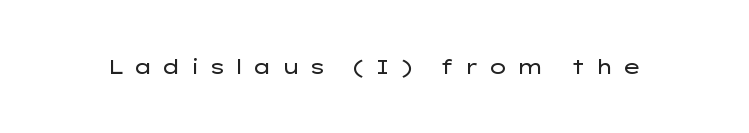
The image shows 20 px text type, upright; set unusually wide letter spacing (+0.43 em), not underlined.
